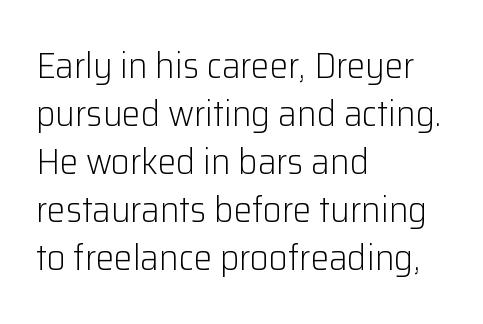
The image shows 37 px light sans-serif type, upright; set left-aligned, normal line spacing (1.3x), normal letter spacing, not underlined; low stroke contrast and a medium x-height.
